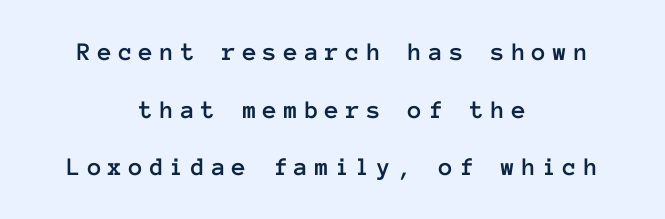
{"italic": "no", "underline": "no", "align": "center", "line_spacing": "loose", "line_spacing_ratio": 2.22, "letter_spacing": "wide", "letter_spacing_em": 0.25, "glyph_px": 26}
